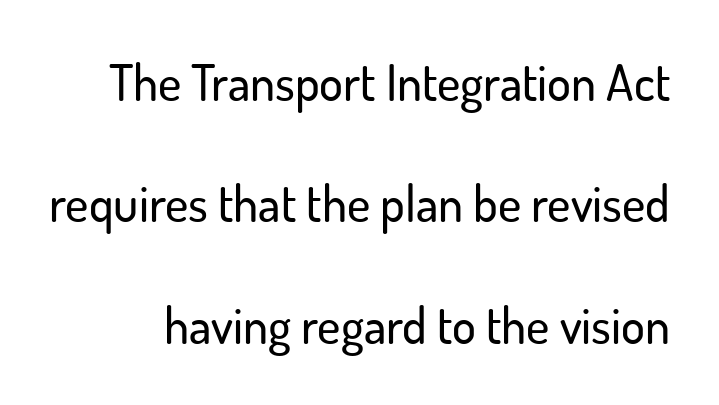
{"serif": "no", "italic": "no", "width": "normal", "stroke_contrast": "low", "x_height": "small", "monospaced": "no", "underline": "no", "line_spacing": "loose", "line_spacing_ratio": 2.43, "letter_spacing": "normal", "letter_spacing_em": 0.0, "glyph_px": 50}
